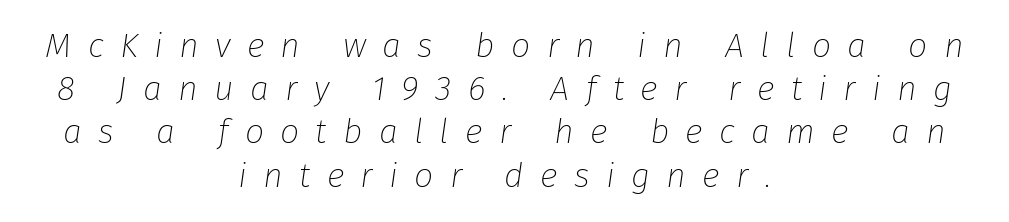
The image shows 34 px thin type, italic (leaning right); set centered, normal line spacing (1.27x), unusually wide letter spacing (+0.48 em), not underlined; low stroke contrast and a medium x-height.
